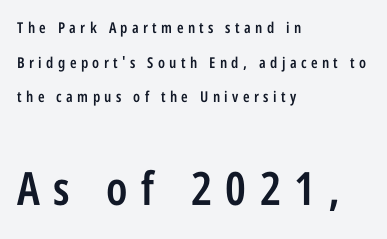
{"serif": "no", "italic": "no", "bold": "semi", "weight": "semibold", "width": "condensed", "stroke_contrast": "low", "x_height": "large", "monospaced": "no", "underline": "no", "align": "left", "line_spacing": "loose", "line_spacing_ratio": 2.31, "letter_spacing": "wide", "letter_spacing_em": 0.29, "larger_block": "second", "size_ratio": 3.07, "glyph_px": 46}
